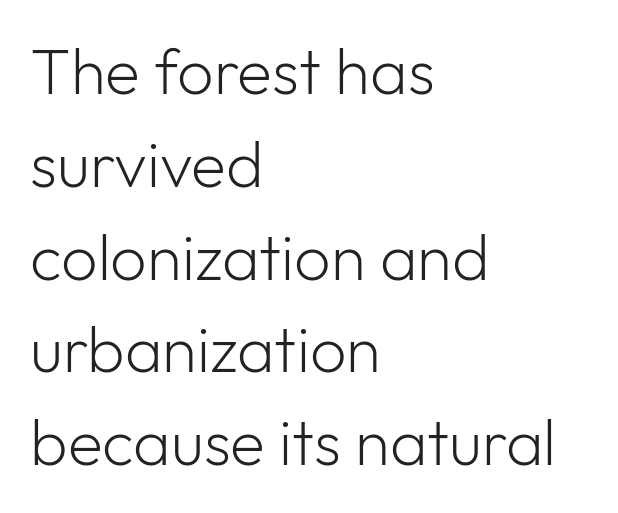
The image shows 64 px light sans-serif type, upright; set left-aligned, normal line spacing (1.45x), normal letter spacing, not underlined; low stroke contrast and a medium x-height.
